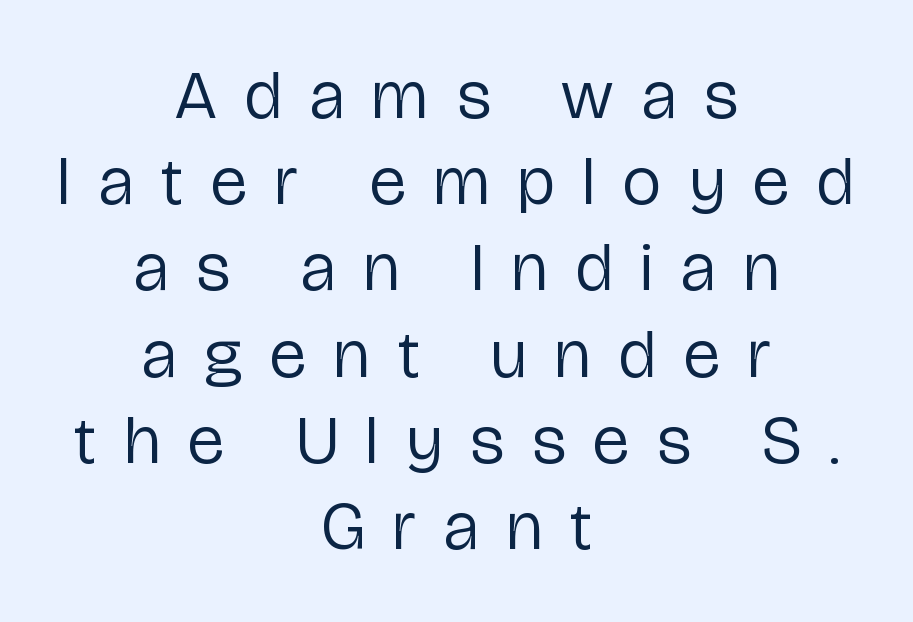
The image shows 69 px regular-weight, condensed sans-serif type, upright; set centered, normal line spacing (1.25x), unusually wide letter spacing (+0.41 em), not underlined; low stroke contrast and a medium x-height.
